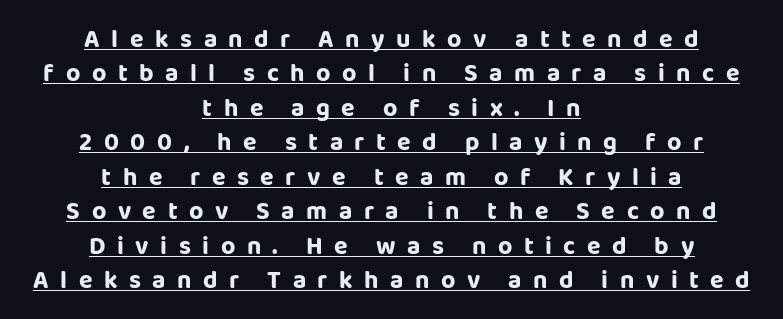
Italic: no, the glyphs are upright roman. The designer left line spacing at the default. Its strokes are broad and dark, the hallmark of bold type. The lettering is marked with a stroke running underneath it.
